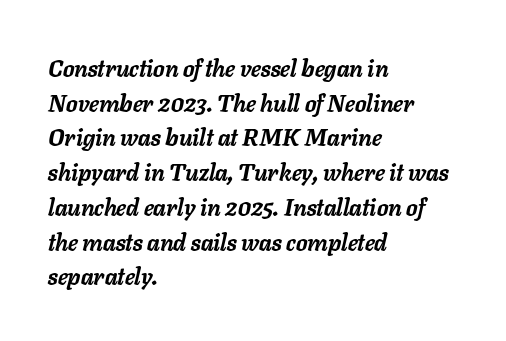
The image shows 23 px bold type, italic (leaning right); set left-aligned, normal line spacing (1.51x), normal letter spacing, not underlined.
